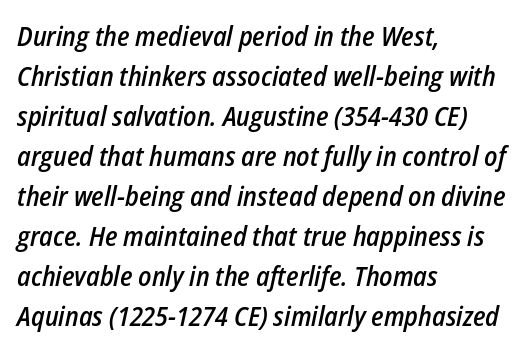
Vertical spacing — default. Summary of weight: moderately heavy, a semibold. The typesetter chose a ragged-right arrangement here. This sample uses plain, unmodified letter spacing. Slanted lettering throughout.
